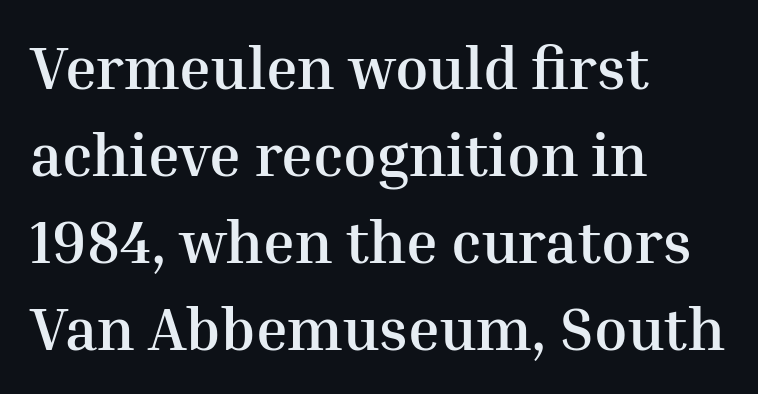
{"serif": "yes", "italic": "no", "bold": "yes", "weight": "semibold", "width": "normal", "stroke_contrast": "medium", "x_height": "medium", "monospaced": "no", "underline": "no", "align": "left", "line_spacing": "normal", "line_spacing_ratio": 1.45, "letter_spacing": "normal", "letter_spacing_em": 0.0, "glyph_px": 60}
